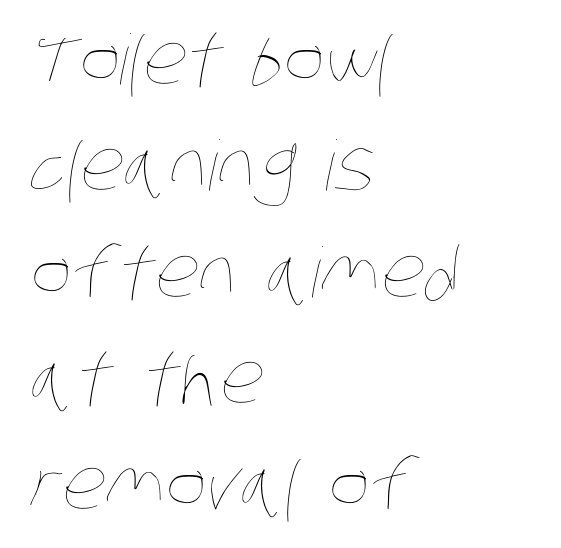
The image shows 69 px thin, condensed type; set left-aligned, normal line spacing (1.54x), normal letter spacing, not underlined; low stroke contrast and a large x-height.
